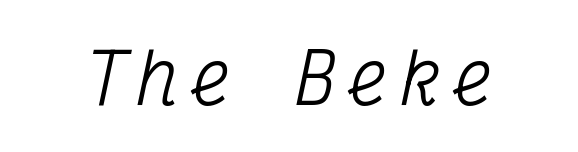
Q: Is the text italic (slanted)? A: Yes, it leans right by about 12 degrees.
Q: Is the typeface a serif or a sans-serif typeface? A: Serif.
Q: Is the text underlined? A: No.
Q: Width (condensed, normal, or wide)? A: Condensed.
Q: Stroke contrast? A: Medium.
Q: x-height? A: Medium.
Q: Monospaced? A: Yes.
